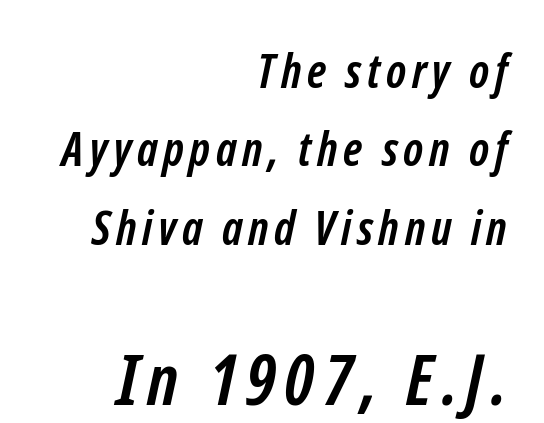
{"serif": "no", "bold": "yes", "weight": "semibold", "width": "condensed", "stroke_contrast": "low", "x_height": "medium", "monospaced": "no", "underline": "no", "align": "right", "line_spacing": "normal", "line_spacing_ratio": 1.67, "larger_block": "second", "size_ratio": 1.51, "glyph_px": 71}
